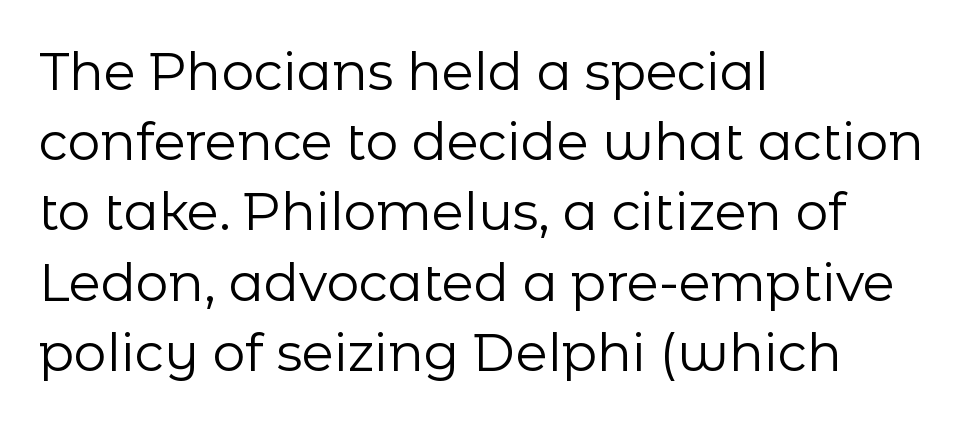
Q: Is the text bold? A: No.
Q: Is the text italic (slanted)? A: No, it is upright.
Q: Is the typeface a serif or a sans-serif typeface? A: Sans-serif.
Q: Is the text underlined? A: No.
Q: How is the paragraph aligned? A: Left-aligned.
Q: Is the spacing between letters normal or unusually wide? A: Normal.
Q: Is the spacing between lines tight, normal or loose? A: Normal.
Q: Width (condensed, normal, or wide)? A: Normal.
Q: Stroke contrast? A: Low.
Q: x-height? A: Medium.
Q: Monospaced? A: No.
